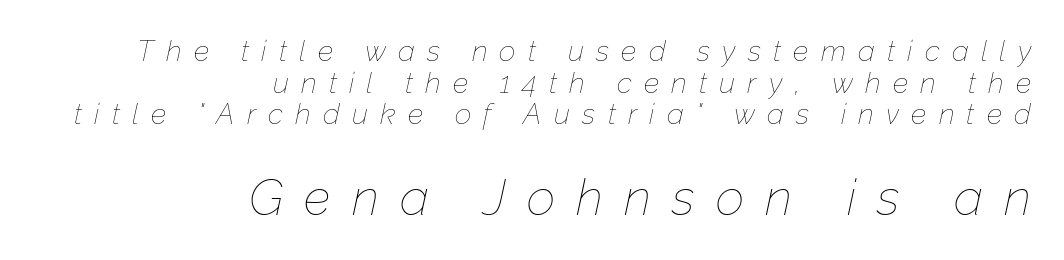
Q: Is the text bold? A: No.
Q: Is the text italic (slanted)? A: Yes, it leans right by about 12 degrees.
Q: Is the text underlined? A: No.
Q: How is the paragraph aligned? A: Right-aligned.
Q: Is the spacing between letters normal or unusually wide? A: Unusually wide.
Q: Is the spacing between lines tight, normal or loose? A: Tight.
Q: Which block of text is set in a larger size, the first (top) or the second (bottom)? A: The second (bottom) one.
Q: Width (condensed, normal, or wide)? A: Normal.
Q: Stroke contrast? A: Low.
Q: x-height? A: Medium.
Q: Monospaced? A: No.
